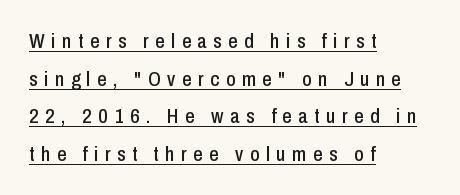
The image shows 21 px text type, upright; set left-aligned, line spacing 1.79x, unusually wide letter spacing (+0.31 em), underlined.
